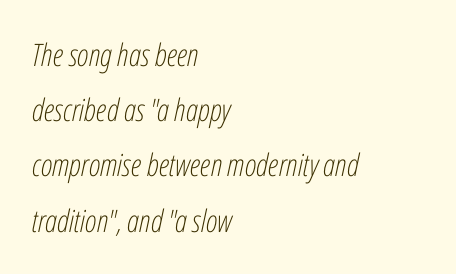
The image shows 31 px light, condensed type, italic (leaning right); set left-aligned, line spacing 1.78x, normal letter spacing, not underlined; low stroke contrast and a medium x-height.
